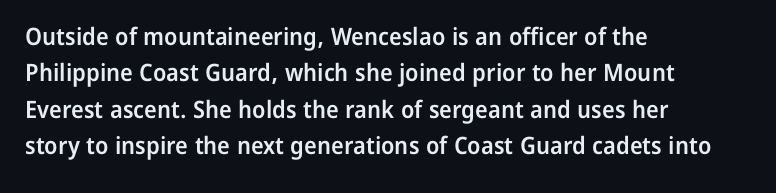
These lines keep a tight, regular rhythm from letter to letter. The foot of each line stays bare and open. The rag falls on the right side of this text block. The designer left line spacing at the default.
